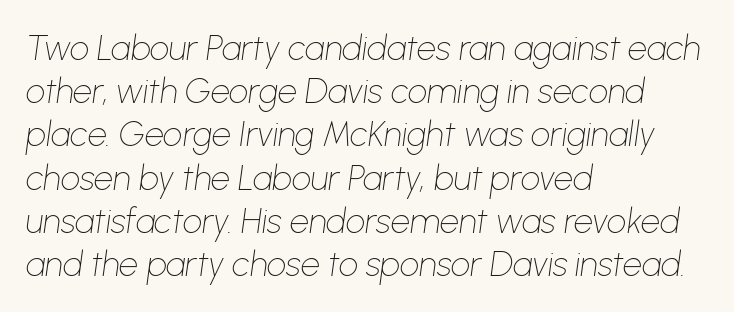
Just letters on the line, the space beneath them empty. The face used here is proportionally spaced, like ordinary book or web type. Default kerning and tracking; the words read as compact shapes. The typography opts for an oblique posture over an upright one.
